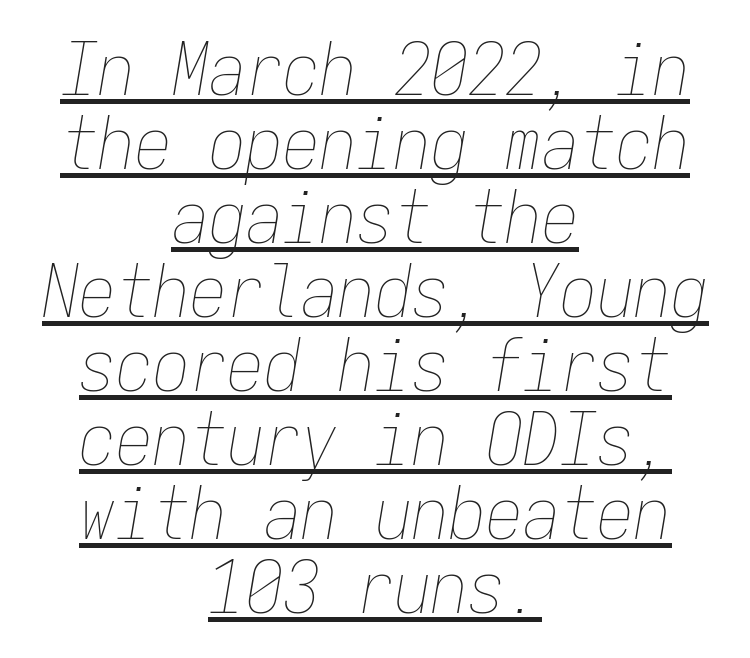
Q: Is the text bold? A: No.
Q: Is the text italic (slanted)? A: Yes, it leans right by about 9 degrees.
Q: Is the text underlined? A: Yes.
Q: How is the paragraph aligned? A: Centered.
Q: Is the spacing between letters normal or unusually wide? A: Normal.
Q: Is the spacing between lines tight, normal or loose? A: Tight.
Q: Width (condensed, normal, or wide)? A: Condensed.
Q: Stroke contrast? A: Low.
Q: x-height? A: Medium.
Q: Monospaced? A: Yes.
